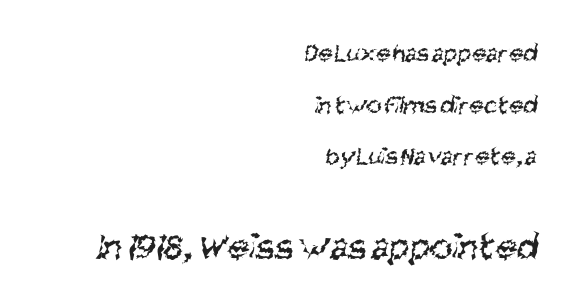
The image shows 39 px regular-weight, condensed sans-serif type; set right-aligned, loose line spacing (1.99x), normal letter spacing, not underlined; the second (bottom) block is 1.5x larger; medium stroke contrast and a large x-height.
